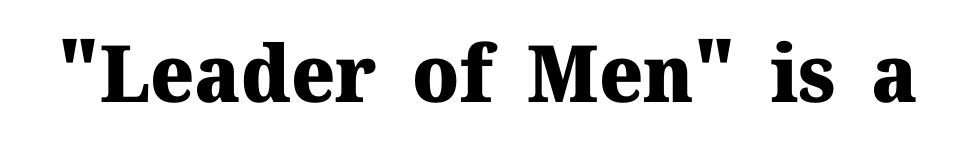
{"serif": "yes", "italic": "no", "bold": "yes", "weight": "heavy", "width": "normal", "stroke_contrast": "medium", "x_height": "medium", "monospaced": "no", "underline": "no", "letter_spacing": "normal", "letter_spacing_em": 0.0, "glyph_px": 79}
